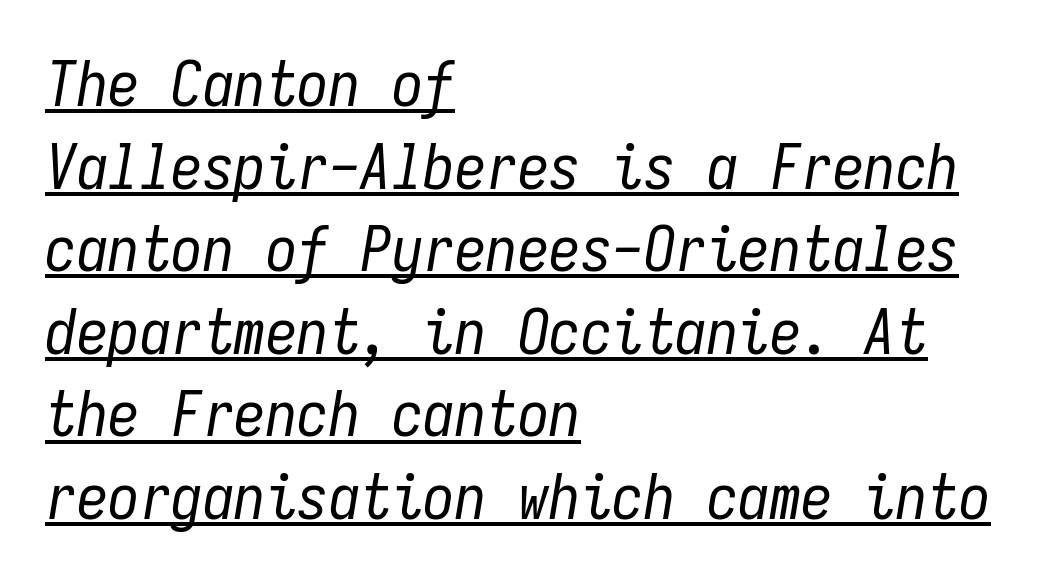
The image shows 63 px regular-weight, condensed type, italic (leaning right), monospaced; set left-aligned, normal line spacing (1.31x), normal letter spacing, underlined; low stroke contrast and a medium x-height.
